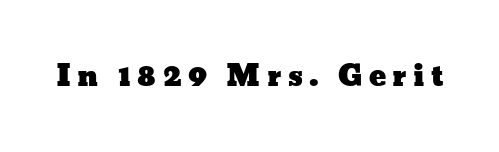
{"italic": "no", "width": "wide", "stroke_contrast": "low", "x_height": "medium", "monospaced": "no", "underline": "no", "letter_spacing": "wide", "letter_spacing_em": 0.22, "glyph_px": 29}
